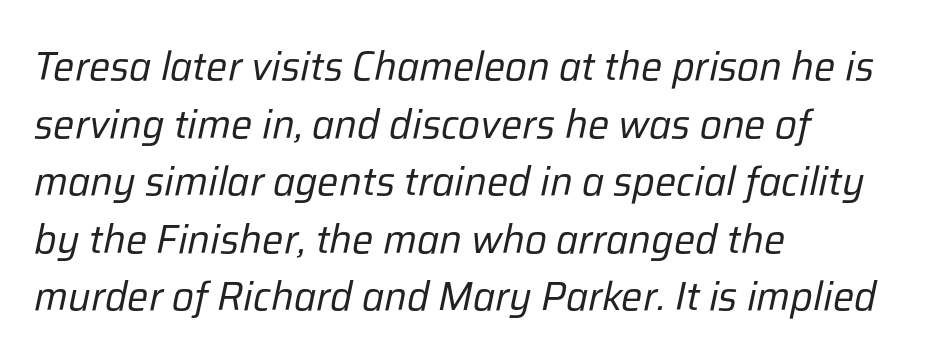
Q: Is the text bold? A: No.
Q: Is the text italic (slanted)? A: Yes, it leans right by about 12 degrees.
Q: Is the text underlined? A: No.
Q: How is the paragraph aligned? A: Left-aligned.
Q: Is the spacing between letters normal or unusually wide? A: Normal.
Q: Is the spacing between lines tight, normal or loose? A: Normal.
Q: Width (condensed, normal, or wide)? A: Normal.
Q: Stroke contrast? A: Low.
Q: x-height? A: Medium.
Q: Monospaced? A: No.
